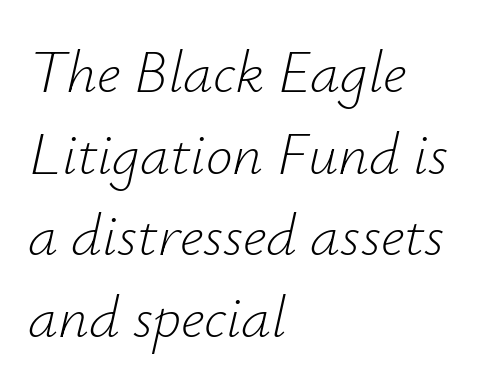
The specimen reads as italic at a glance. The characters are drawn with everyday or finer stroke widths. The leading is moderate, giving the passage an even texture. Standard letterfit; no display-style spreading of the glyphs. The passage shown is not underscored anywhere.
